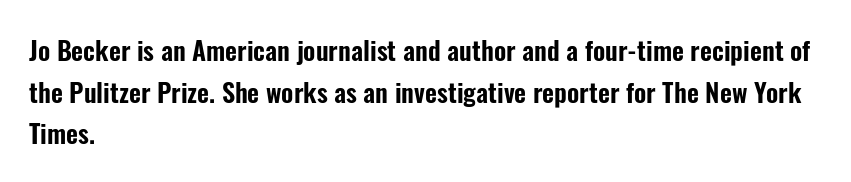
The image shows 26 px text type, upright; set left-aligned, normal line spacing (1.6x), normal letter spacing, not underlined.
